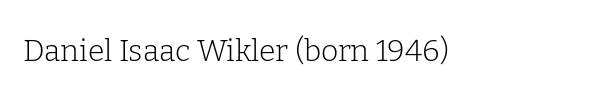
The letters stand straight up with perfectly vertical stems. Letterform terminals end in serifs throughout the passage. The characters are drawn with everyday or finer stroke widths. Words appear dense and cohesive because spacing is normal.
